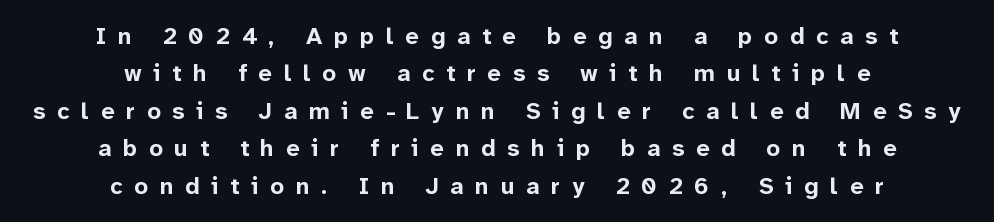
Each word looks stretched out because of the extra space between its letters. Whoever set this chose a conventional vertical rhythm. Every stem runs plumb, perpendicular to the baseline. Clear beneath every line of the passage. Summary of weight: heavy, a full bold. The setting favours the middle, as headings and verse often do.
